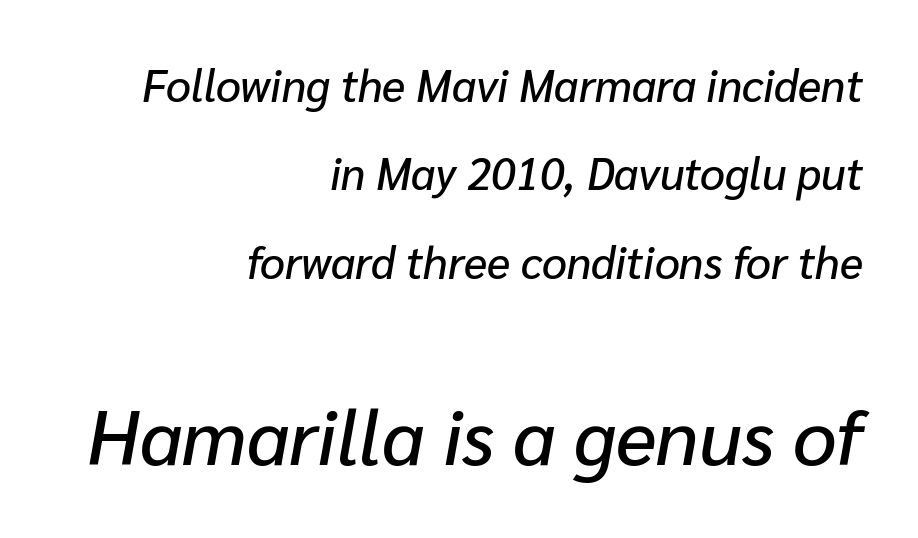
{"italic": "yes", "lean": "right", "slant_degrees": 10, "width": "normal", "stroke_contrast": "low", "x_height": "medium", "monospaced": "no", "underline": "no", "align": "right", "line_spacing": "loose", "line_spacing_ratio": 2.01, "letter_spacing": "normal", "letter_spacing_em": 0.0, "larger_block": "second", "size_ratio": 1.75, "glyph_px": 77}
